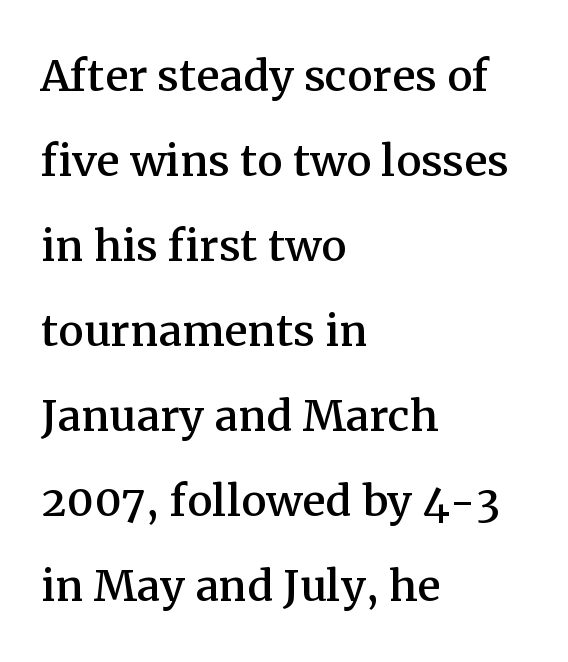
Regular leading. Each letter keeps its own natural width here, so spacing adapts to shape. Do the letters lean? They stand straight. A typesetter would call this zero additional tracking. The text block is weighted toward the left margin, trailing off unevenly rightward.
